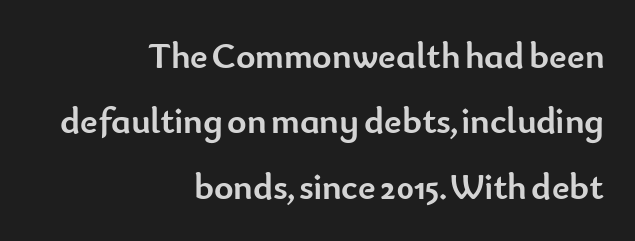
Q: Is the text bold? A: Yes.
Q: Is the text italic (slanted)? A: No, it is upright.
Q: Is the typeface a serif or a sans-serif typeface? A: Sans-serif.
Q: Is the text underlined? A: No.
Q: How is the paragraph aligned? A: Right-aligned.
Q: Is the spacing between letters normal or unusually wide? A: Normal.
Q: Width (condensed, normal, or wide)? A: Normal.
Q: Stroke contrast? A: Low.
Q: x-height? A: Small.
Q: Monospaced? A: No.
